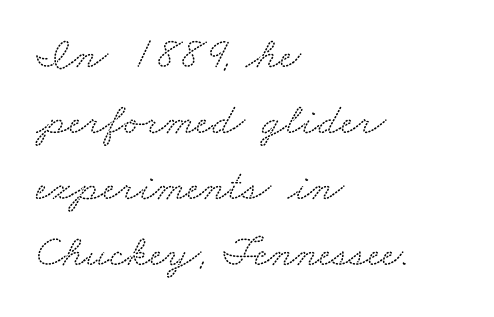
{"serif": "yes", "width": "wide", "stroke_contrast": "low", "x_height": "small", "monospaced": "no", "underline": "no", "align": "left", "line_spacing": "normal", "line_spacing_ratio": 1.47, "letter_spacing": "normal", "letter_spacing_em": 0.0, "glyph_px": 45}
